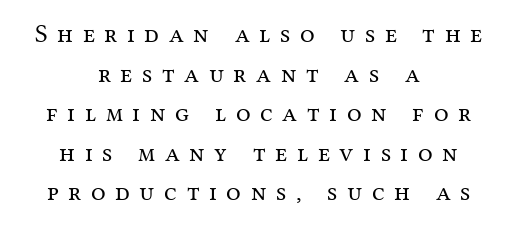
The image shows 26 px text type, upright; set centered, normal line spacing (1.52x), unusually wide letter spacing (+0.37 em), not underlined.
